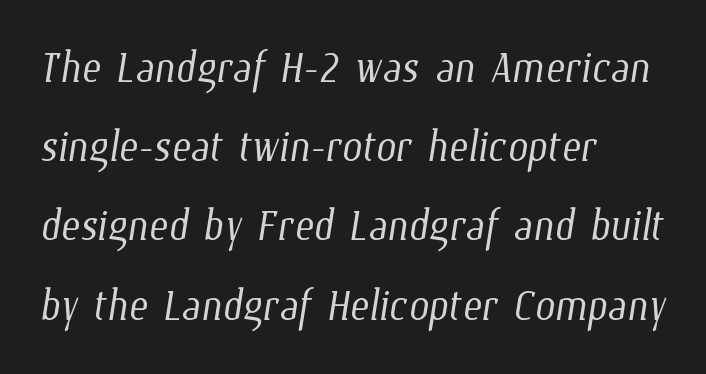
The lines in this sample share a left origin and differ only in where they stop. The string is rendered with underlining switched off. The letterforms sit shoulder to shoulder at normal distance. The passage shown stacks its lines at a standard gap.
